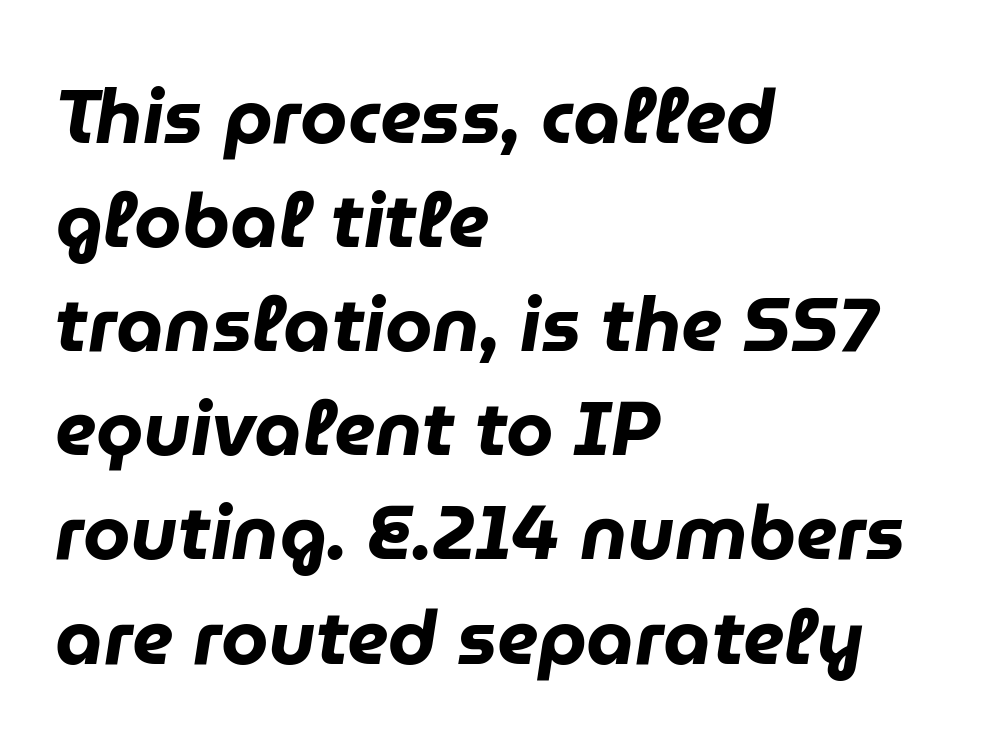
Q: Is the text bold? A: Yes.
Q: Is the text italic (slanted)? A: Yes, it leans right by about 9 degrees.
Q: Is the text underlined? A: No.
Q: How is the paragraph aligned? A: Left-aligned.
Q: Is the spacing between letters normal or unusually wide? A: Normal.
Q: Is the spacing between lines tight, normal or loose? A: Normal.
Q: Width (condensed, normal, or wide)? A: Normal.
Q: Stroke contrast? A: Low.
Q: x-height? A: Medium.
Q: Monospaced? A: No.
